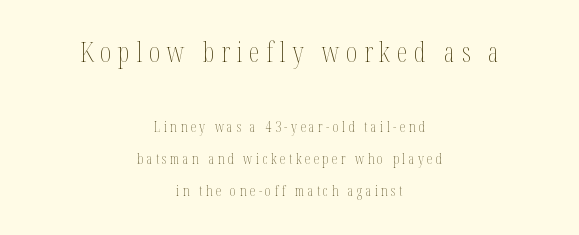
{"italic": "no", "bold": "no", "underline": "no", "align": "center", "line_spacing": "loose", "line_spacing_ratio": 2.3, "letter_spacing": "wide", "letter_spacing_em": 0.25, "larger_block": "first", "size_ratio": 1.93, "glyph_px": 27}
